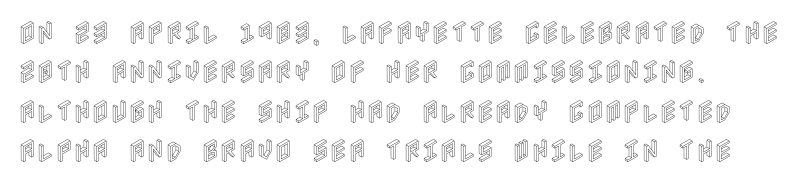
The setting favours the left margin, as ordinary paragraphs usually do. Is there any slant? The stems are plumb. A bare baseline throughout the passage. The letterforms sit shoulder to shoulder at normal distance. These lines sit exactly where default settings would place them.
